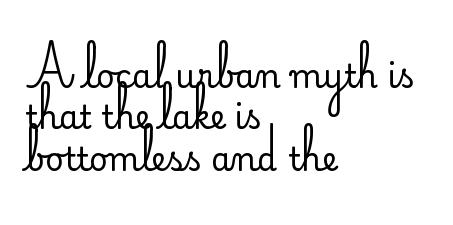
Posture: straight, roman, zero tilt. This rendering employs a face without finishing strokes, i.e., a sans-serif. Here the glyphs are tracked normally, forming tight word shapes. The ragged edge is on the right, which tells us the setting is flush left. Check the space under the baseline: it is left empty. Each letter keeps its own natural width here, so spacing adapts to shape.
